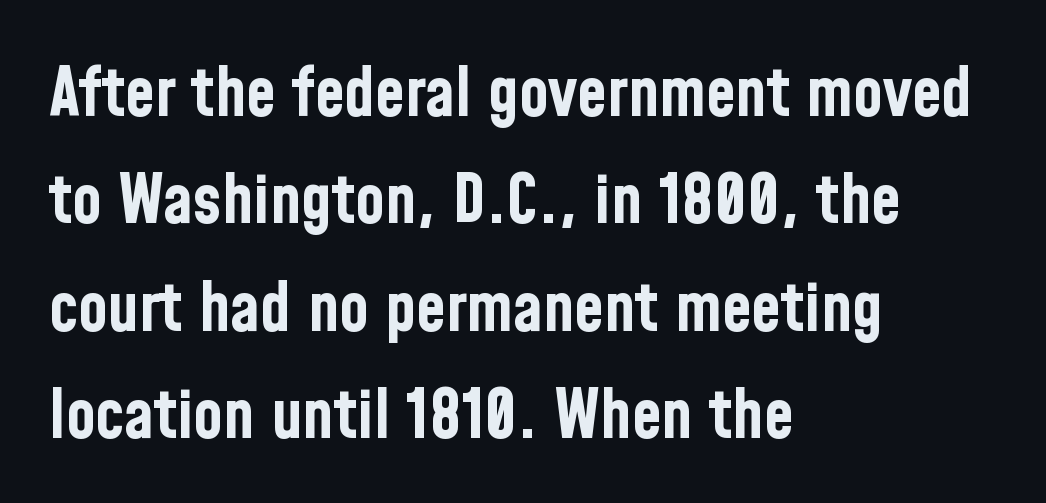
Q: Is the text bold? A: Yes.
Q: Is the text italic (slanted)? A: No, it is upright.
Q: Is the typeface a serif or a sans-serif typeface? A: Sans-serif.
Q: Is the text underlined? A: No.
Q: How is the paragraph aligned? A: Left-aligned.
Q: Is the spacing between letters normal or unusually wide? A: Normal.
Q: Is the spacing between lines tight, normal or loose? A: Normal.
Q: Width (condensed, normal, or wide)? A: Condensed.
Q: Stroke contrast? A: Low.
Q: x-height? A: Medium.
Q: Monospaced? A: No.
